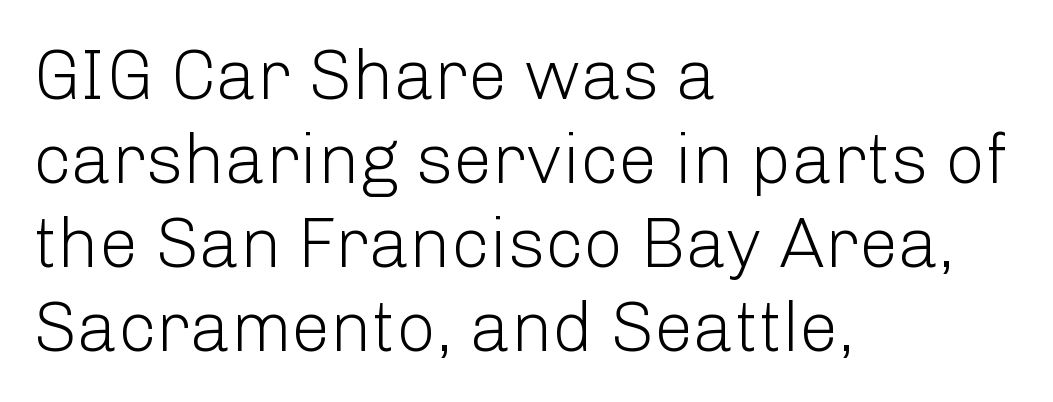
Q: Is the text bold? A: No.
Q: Is the text italic (slanted)? A: No, it is upright.
Q: Is the typeface a serif or a sans-serif typeface? A: Sans-serif.
Q: Is the text underlined? A: No.
Q: How is the paragraph aligned? A: Left-aligned.
Q: Is the spacing between letters normal or unusually wide? A: Normal.
Q: Width (condensed, normal, or wide)? A: Normal.
Q: Stroke contrast? A: Low.
Q: x-height? A: Medium.
Q: Monospaced? A: No.
